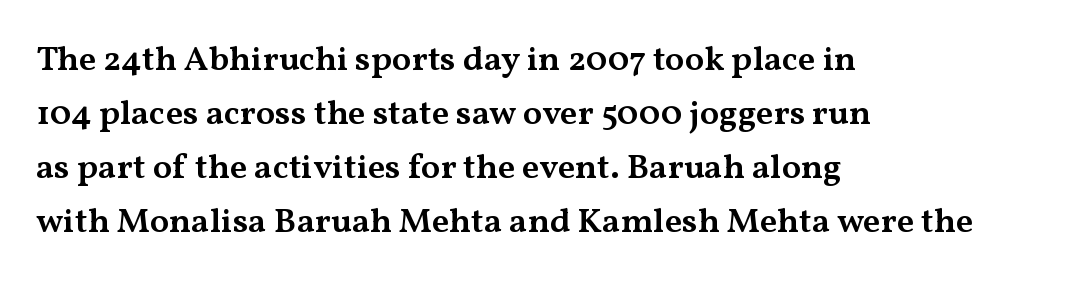
{"serif": "yes", "italic": "no", "bold": "semi", "weight": "semibold", "width": "wide", "stroke_contrast": "medium", "x_height": "medium", "monospaced": "no", "underline": "no", "align": "left", "line_spacing": "normal", "line_spacing_ratio": 1.54, "letter_spacing": "normal", "letter_spacing_em": 0.0, "glyph_px": 35}
